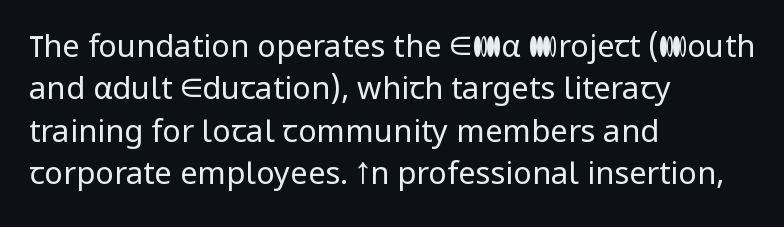
Nope, no serifs anywhere on these letters. Notice how descenders clear the ascenders below comfortably — that's standard leading. Letters have the restrained weight of plain body copy at most. Just letters on the line, the space beneath them empty.
